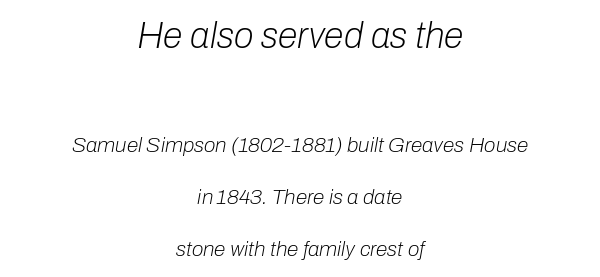
{"italic": "yes", "lean": "right", "slant_degrees": 10, "bold": "no", "weight": "light", "width": "normal", "stroke_contrast": "low", "x_height": "medium", "monospaced": "no", "underline": "no", "align": "center", "line_spacing": "loose", "line_spacing_ratio": 2.46, "letter_spacing": "normal", "letter_spacing_em": 0.0, "larger_block": "first", "size_ratio": 1.71, "glyph_px": 36}
